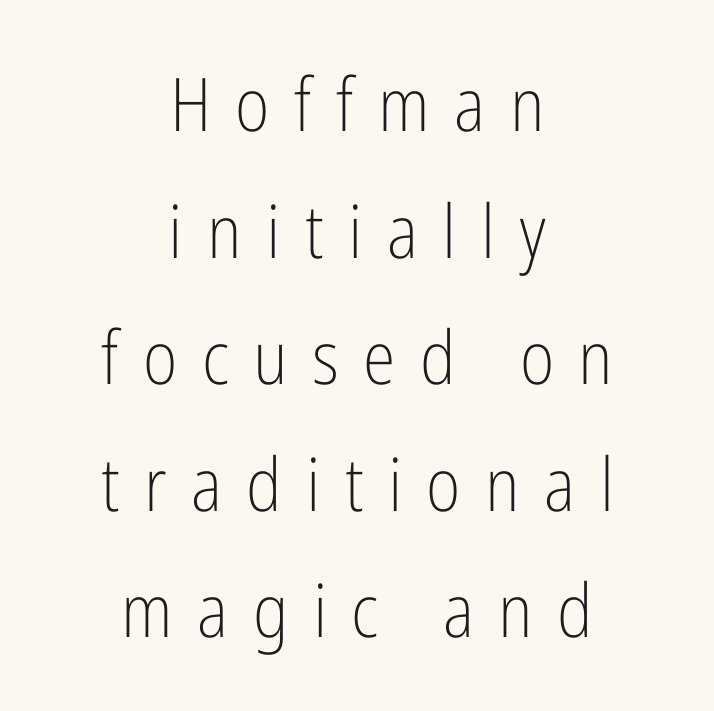
Q: Is the text bold? A: No.
Q: Is the text italic (slanted)? A: No, it is upright.
Q: Is the typeface a serif or a sans-serif typeface? A: Sans-serif.
Q: Is the text underlined? A: No.
Q: How is the paragraph aligned? A: Centered.
Q: Is the spacing between letters normal or unusually wide? A: Unusually wide.
Q: Width (condensed, normal, or wide)? A: Condensed.
Q: Stroke contrast? A: Low.
Q: x-height? A: Medium.
Q: Monospaced? A: No.
